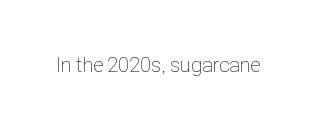
The image shows 21 px text type, upright; set normal letter spacing, not underlined.
